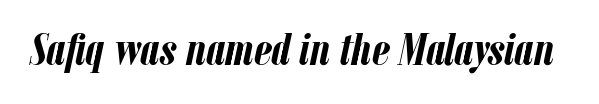
The image shows 46 px semibold, condensed type, italic (leaning right); set normal letter spacing, not underlined; low stroke contrast and a medium x-height.
